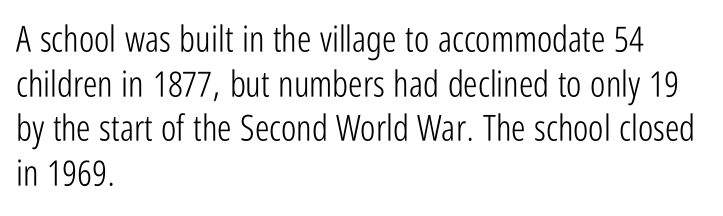
{"serif": "no", "italic": "no", "bold": "no", "weight": "light", "width": "condensed", "stroke_contrast": "low", "x_height": "medium", "monospaced": "no", "underline": "no", "align": "left", "line_spacing_ratio": 1.24, "letter_spacing": "normal", "letter_spacing_em": 0.0, "glyph_px": 36}
